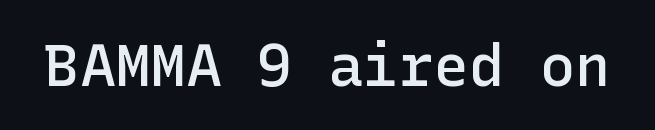
Q: Is the text bold? A: Semi-bold.
Q: Is the text italic (slanted)? A: No, it is upright.
Q: Is the typeface a serif or a sans-serif typeface? A: Sans-serif.
Q: Is the text underlined? A: No.
Q: Is the spacing between letters normal or unusually wide? A: Normal.
Q: Width (condensed, normal, or wide)? A: Normal.
Q: Stroke contrast? A: Low.
Q: x-height? A: Medium.
